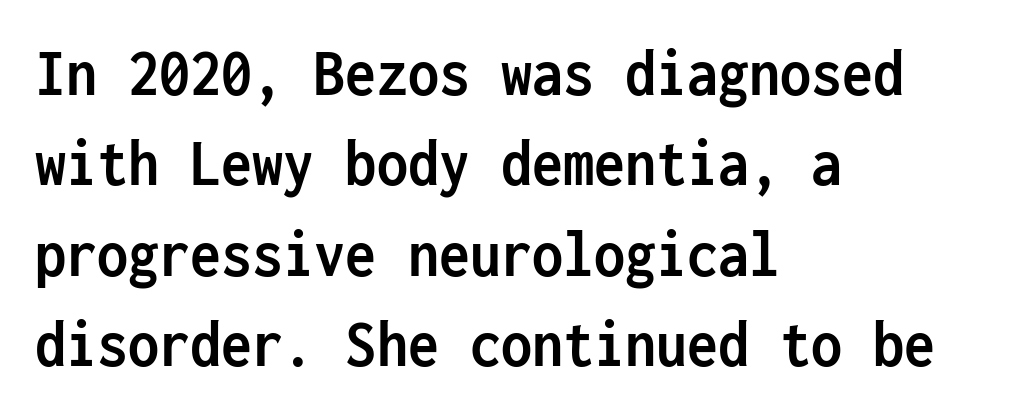
The image shows 69 px semibold, condensed sans-serif type, upright, monospaced; set left-aligned, normal line spacing (1.31x), normal letter spacing, not underlined; low stroke contrast and a medium x-height.
